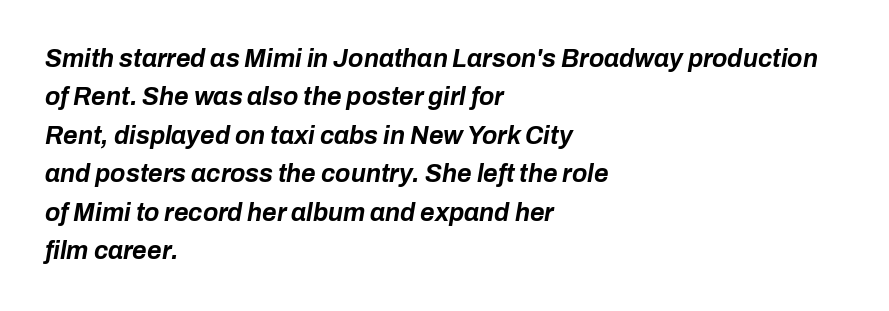
On the weight axis this lands at bold, roughly 700. Quick note: italic. Whoever set this chose a conventional vertical rhythm. The space directly below the letters is spotless.
